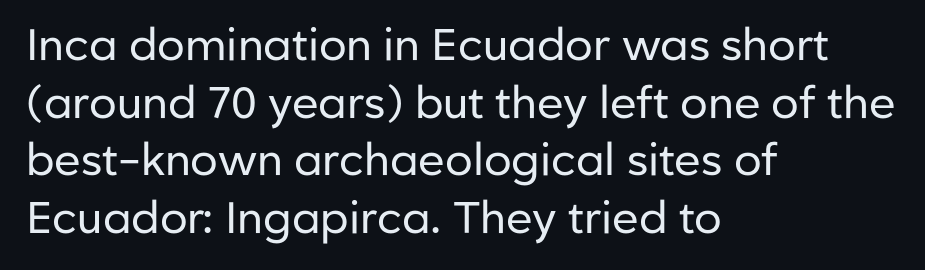
The image shows 44 px regular-weight sans-serif type, upright; set left-aligned, normal line spacing (1.31x), normal letter spacing, not underlined; low stroke contrast and a medium x-height.
